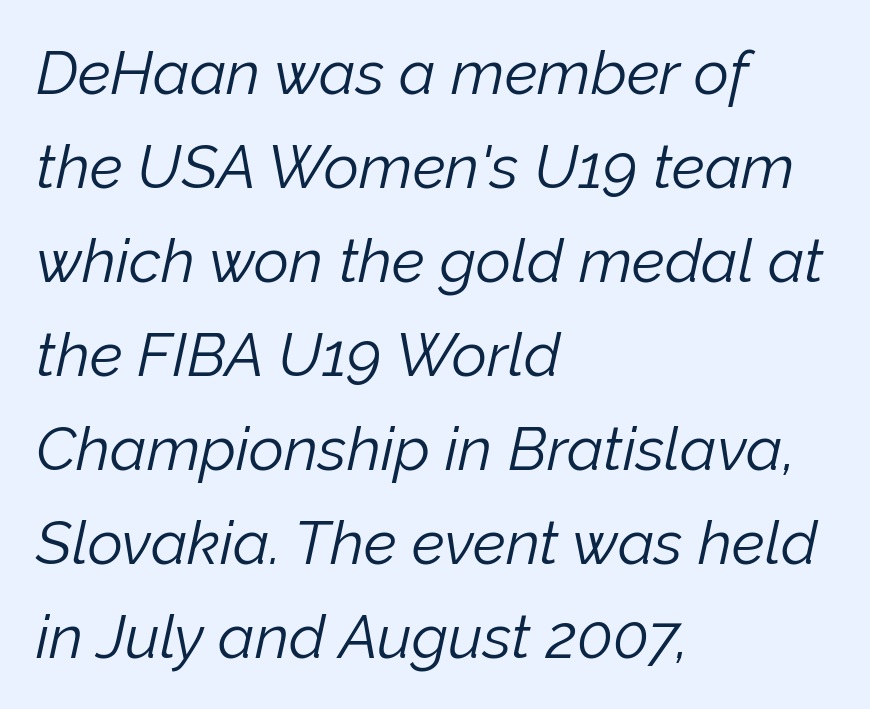
Q: Is the text bold? A: No.
Q: Is the text italic (slanted)? A: Yes, it leans right by about 12 degrees.
Q: Is the text underlined? A: No.
Q: How is the paragraph aligned? A: Left-aligned.
Q: Is the spacing between letters normal or unusually wide? A: Normal.
Q: Is the spacing between lines tight, normal or loose? A: Normal.
Q: Width (condensed, normal, or wide)? A: Normal.
Q: Stroke contrast? A: Low.
Q: x-height? A: Medium.
Q: Monospaced? A: No.
